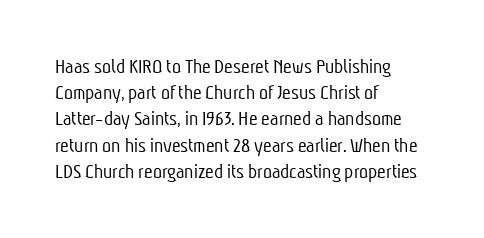
The image shows 21 px text type; set left-aligned, normal line spacing (1.25x), normal letter spacing, not underlined.
